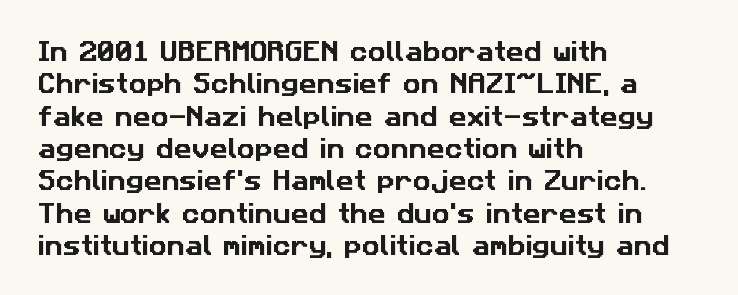
{"underline": "no", "align": "left", "line_spacing": "normal", "line_spacing_ratio": 1.47, "letter_spacing": "normal", "letter_spacing_em": 0.0, "glyph_px": 22}
